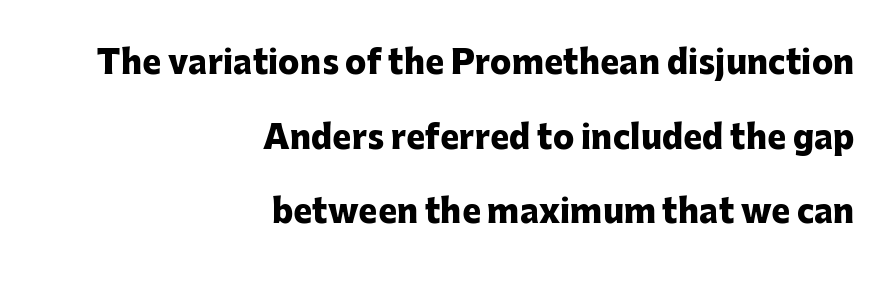
{"serif": "no", "italic": "no", "bold": "yes", "weight": "heavy", "width": "normal", "stroke_contrast": "low", "x_height": "medium", "monospaced": "no", "underline": "no", "align": "right", "line_spacing": "loose", "line_spacing_ratio": 2.33, "letter_spacing": "normal", "letter_spacing_em": 0.0, "glyph_px": 32}
